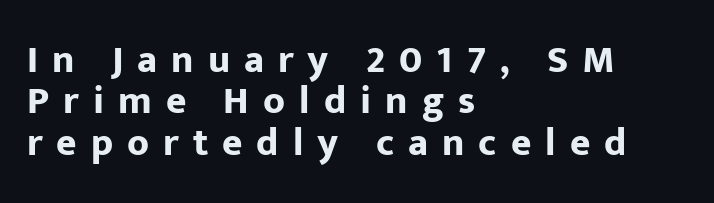
{"serif": "no", "italic": "no", "bold": "yes", "weight": "bold", "width": "normal", "stroke_contrast": "low", "x_height": "medium", "monospaced": "no", "underline": "no", "align": "left", "line_spacing": "tight", "line_spacing_ratio": 1.06, "letter_spacing": "wide", "letter_spacing_em": 0.36, "glyph_px": 39}
